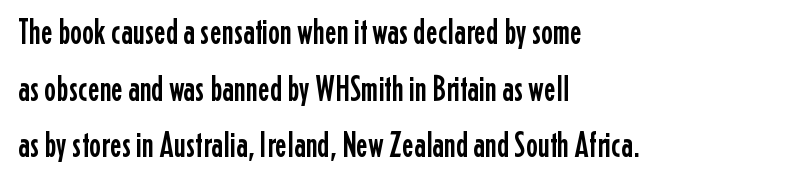
A typesetter would label this face a sans. The letters sit at their default tracking, neither squeezed nor spread. Character widths vary here, with narrow letters taking less room than wide ones. The space beneath each line is pristine and unruled. This rendering uses left alignment, leaving the right contour irregular. Normally led — the rows are evenly, conventionally spaced.
